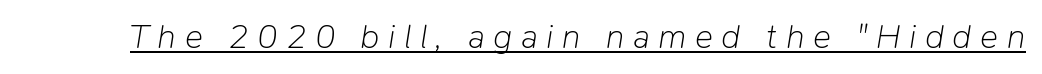
Q: Is the text bold? A: No.
Q: Is the text italic (slanted)? A: Yes, it leans right by about 9 degrees.
Q: Is the text underlined? A: Yes.
Q: Is the spacing between letters normal or unusually wide? A: Unusually wide.
Q: Width (condensed, normal, or wide)? A: Normal.
Q: Stroke contrast? A: Low.
Q: x-height? A: Medium.
Q: Monospaced? A: No.
